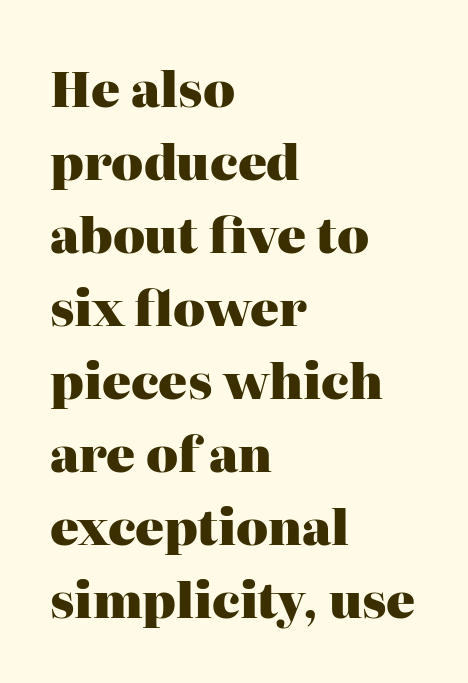
Q: Is the text bold? A: Yes.
Q: Is the text italic (slanted)? A: No, it is upright.
Q: Is the typeface a serif or a sans-serif typeface? A: Serif.
Q: Is the text underlined? A: No.
Q: How is the paragraph aligned? A: Left-aligned.
Q: Is the spacing between letters normal or unusually wide? A: Normal.
Q: Is the spacing between lines tight, normal or loose? A: Normal.
Q: Width (condensed, normal, or wide)? A: Normal.
Q: Stroke contrast? A: High.
Q: x-height? A: Medium.
Q: Monospaced? A: No.
